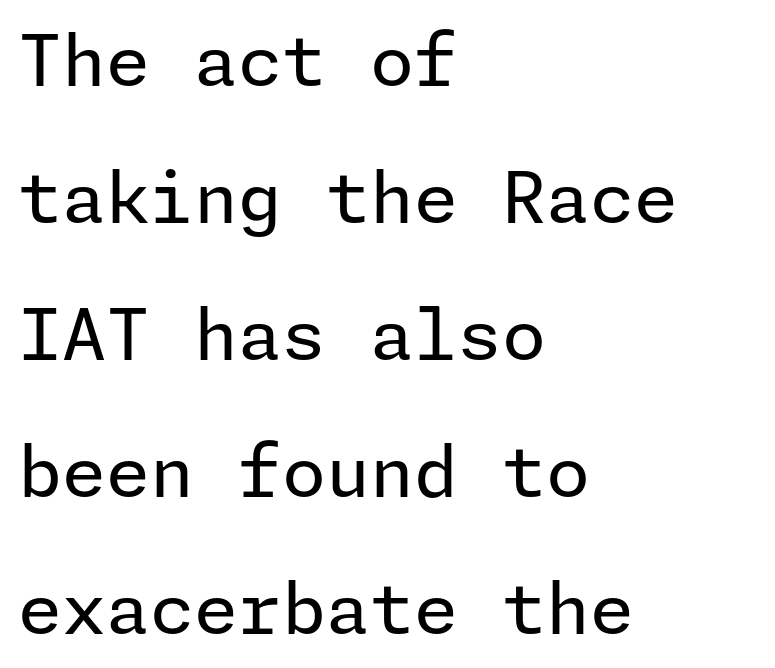
Left-aligned paragraph, ragged on the right. Underline: absent. What's the leading like? Stretched, with rows far apart. No extra tracking has been applied to these lines. The type family on display is of the sans-serif kind. The font's upright variant was chosen for this text.
